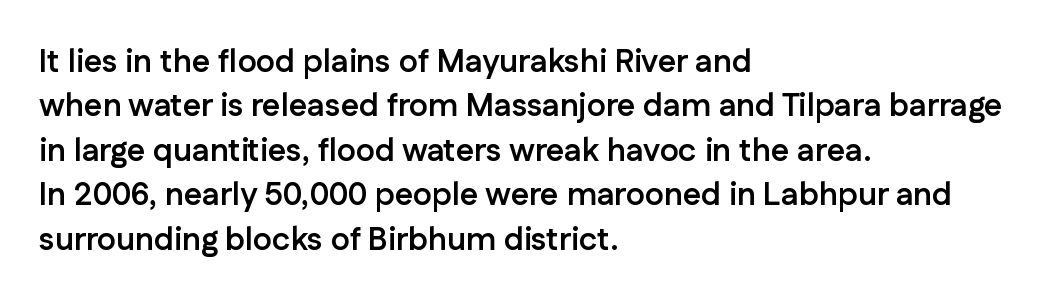
Q: Is the text bold? A: Yes.
Q: Is the text italic (slanted)? A: No, it is upright.
Q: Is the typeface a serif or a sans-serif typeface? A: Sans-serif.
Q: Is the text underlined? A: No.
Q: How is the paragraph aligned? A: Left-aligned.
Q: Is the spacing between letters normal or unusually wide? A: Normal.
Q: Is the spacing between lines tight, normal or loose? A: Normal.
Q: Width (condensed, normal, or wide)? A: Normal.
Q: Stroke contrast? A: Low.
Q: x-height? A: Medium.
Q: Monospaced? A: No.
